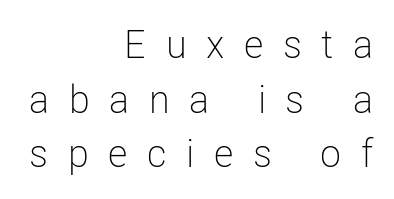
The image shows 39 px light, condensed sans-serif type, upright; set right-aligned, normal line spacing (1.4x), unusually wide letter spacing (+0.5 em), not underlined; low stroke contrast and a medium x-height.
